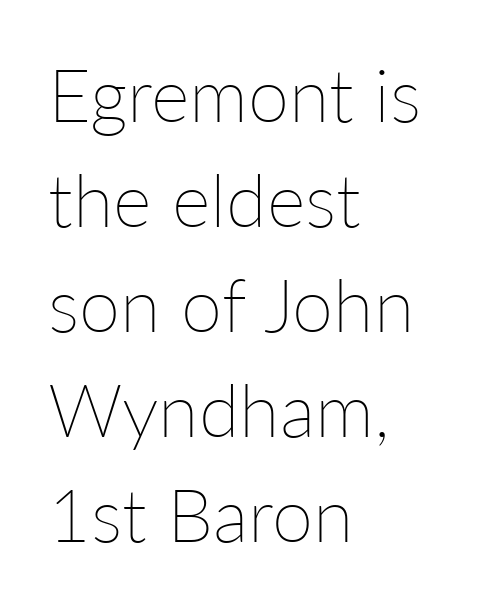
Teacher's note: observe the even left margin — that is flush-left alignment. Rendered with straight, roman letterforms. Letters have the restrained weight of plain body copy at most. Check the space under the baseline: it is left empty. How would I describe the line gaps? Plain and ordinary.
